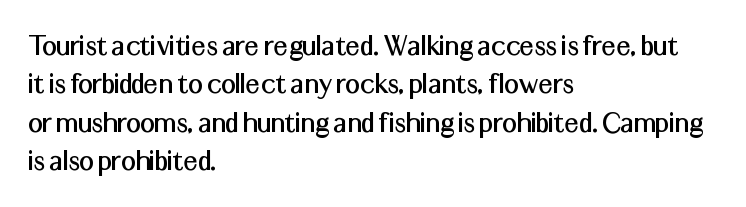
The image shows 32 px sans-serif type, upright; set left-aligned, line spacing 1.2x, normal letter spacing, not underlined; medium stroke contrast and a medium x-height.
